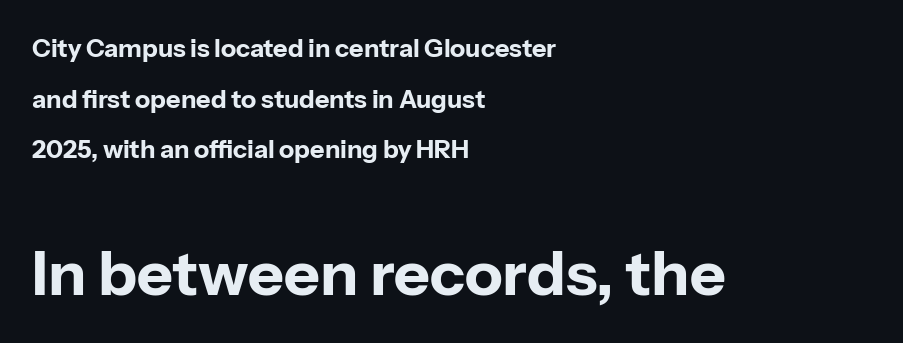
Q: Is the text bold? A: Yes.
Q: Is the text italic (slanted)? A: No, it is upright.
Q: Is the typeface a serif or a sans-serif typeface? A: Sans-serif.
Q: Is the text underlined? A: No.
Q: How is the paragraph aligned? A: Left-aligned.
Q: Is the spacing between letters normal or unusually wide? A: Normal.
Q: Is the spacing between lines tight, normal or loose? A: Loose.
Q: Which block of text is set in a larger size, the first (top) or the second (bottom)? A: The second (bottom) one.
Q: Width (condensed, normal, or wide)? A: Normal.
Q: Stroke contrast? A: Low.
Q: x-height? A: Medium.
Q: Monospaced? A: No.
